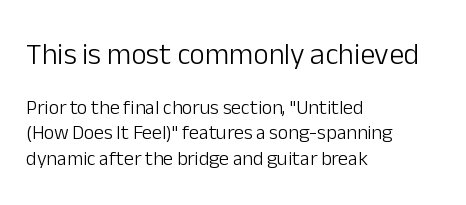
Q: Is the text bold? A: No.
Q: Is the text italic (slanted)? A: No, it is upright.
Q: Is the typeface a serif or a sans-serif typeface? A: Sans-serif.
Q: Is the text underlined? A: No.
Q: How is the paragraph aligned? A: Left-aligned.
Q: Is the spacing between letters normal or unusually wide? A: Normal.
Q: Is the spacing between lines tight, normal or loose? A: Normal.
Q: Which block of text is set in a larger size, the first (top) or the second (bottom)? A: The first (top) one.
Q: Width (condensed, normal, or wide)? A: Normal.
Q: Stroke contrast? A: Low.
Q: x-height? A: Medium.
Q: Monospaced? A: No.
